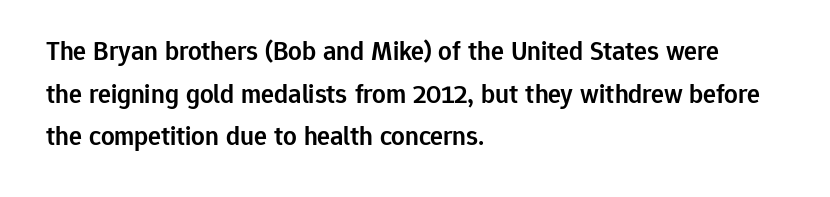
{"italic": "no", "bold": "semi", "underline": "no", "align": "left", "line_spacing": "normal", "line_spacing_ratio": 1.58, "letter_spacing": "normal", "letter_spacing_em": 0.0, "glyph_px": 27}
